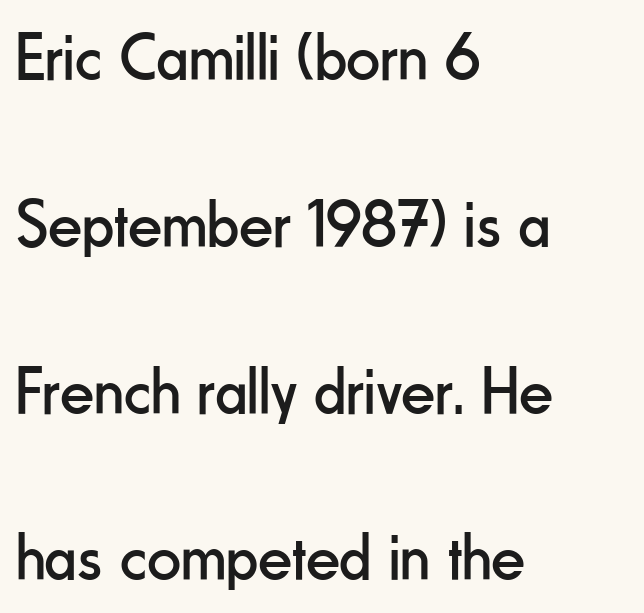
{"serif": "no", "italic": "no", "bold": "no", "weight": "regular", "width": "condensed", "stroke_contrast": "low", "x_height": "small", "monospaced": "no", "underline": "no", "align": "left", "line_spacing": "loose", "line_spacing_ratio": 2.49, "letter_spacing": "normal", "letter_spacing_em": 0.0, "glyph_px": 67}
